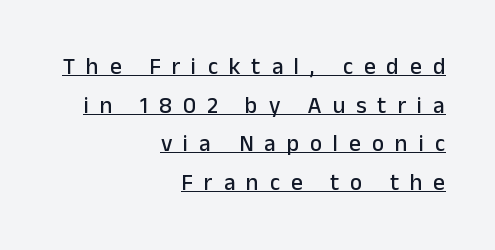
Q: Is the text italic (slanted)? A: No, it is upright.
Q: Is the text underlined? A: Yes.
Q: How is the paragraph aligned? A: Right-aligned.
Q: Is the spacing between letters normal or unusually wide? A: Unusually wide.
Q: Is the spacing between lines tight, normal or loose? A: Normal.
